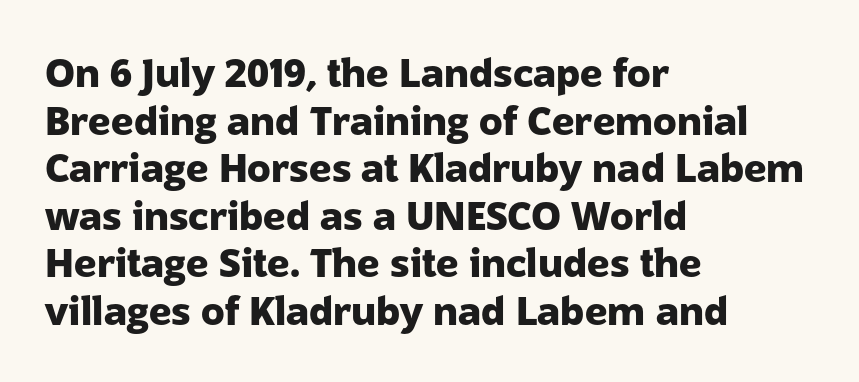
Style check: upright. Tracking value appears to be zero — textbook default spacing. The face used here has the dense, thick strokes of a bold. The gap between lines stays unmarked. The passage shown is typed in a proportional face where columns would drift. Typographically, this falls in the sans-serif category.
